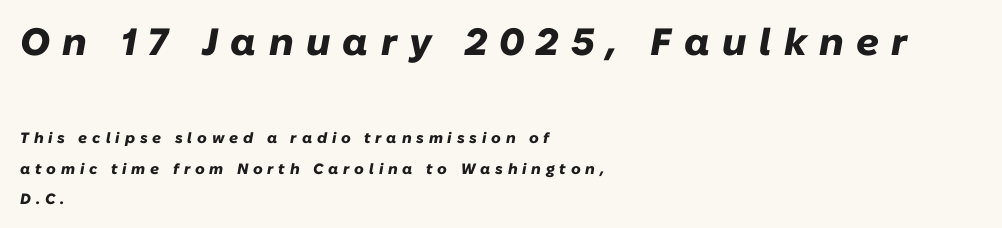
The image shows 38 px heavy type, italic (leaning right); set left-aligned, loose line spacing (2.06x), unusually wide letter spacing (+0.32 em), not underlined; the first (top) block is 2.53x larger; low stroke contrast and a medium x-height.
